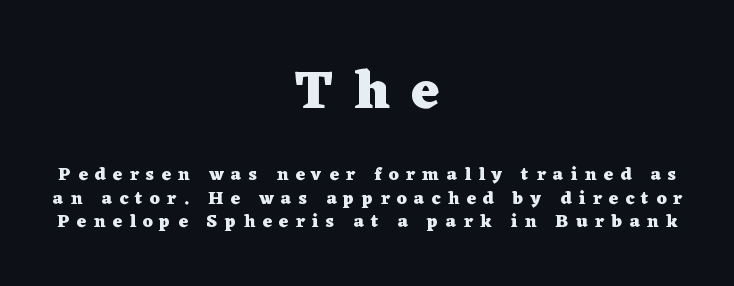
{"serif": "yes", "italic": "no", "bold": "yes", "weight": "heavy", "width": "wide", "stroke_contrast": "low", "x_height": "medium", "monospaced": "no", "underline": "no", "align": "center", "line_spacing": "normal", "line_spacing_ratio": 1.3, "letter_spacing": "wide", "letter_spacing_em": 0.4, "larger_block": "first", "size_ratio": 3.0, "glyph_px": 54}
